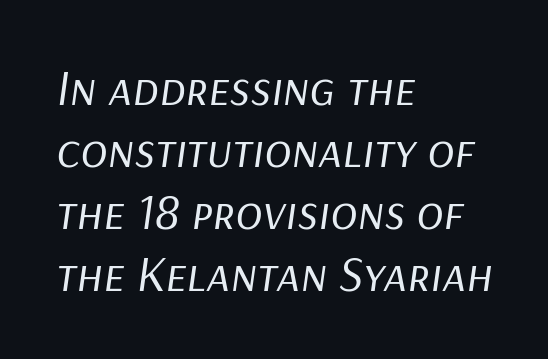
Q: Is the text bold? A: No.
Q: Is the text italic (slanted)? A: Yes, it leans right by about 9 degrees.
Q: Is the text underlined? A: No.
Q: How is the paragraph aligned? A: Left-aligned.
Q: Is the spacing between letters normal or unusually wide? A: Normal.
Q: Width (condensed, normal, or wide)? A: Normal.
Q: Stroke contrast? A: Low.
Q: x-height? A: Medium.
Q: Monospaced? A: No.
